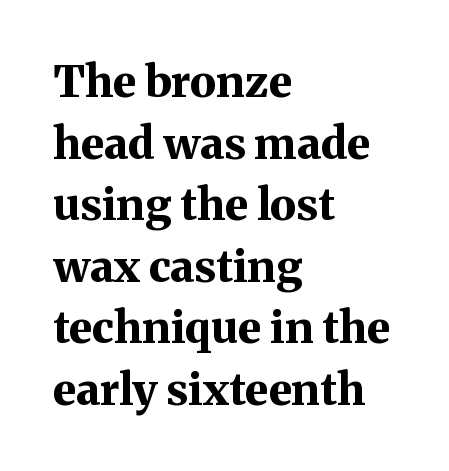
Q: Is the text bold? A: Yes.
Q: Is the text italic (slanted)? A: No, it is upright.
Q: Is the typeface a serif or a sans-serif typeface? A: Serif.
Q: Is the text underlined? A: No.
Q: How is the paragraph aligned? A: Left-aligned.
Q: Is the spacing between letters normal or unusually wide? A: Normal.
Q: Is the spacing between lines tight, normal or loose? A: Normal.
Q: Width (condensed, normal, or wide)? A: Normal.
Q: Stroke contrast? A: Medium.
Q: x-height? A: Medium.
Q: Monospaced? A: No.
